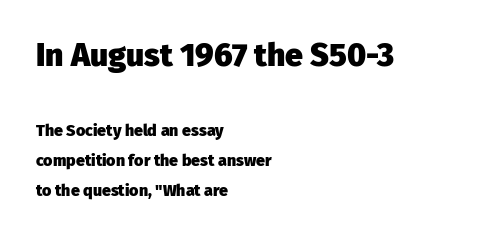
This is roman type, the default non-slanted kind. The gaps between neighbouring characters are ordinary and unremarkable. Underlining? Definitely not there. Is the type bold? Yes — the strokes are clearly thick and heavy. Examine the stroke ends and you'll find no serifs. You could not count columns in this text — the font is proportionally spaced.
